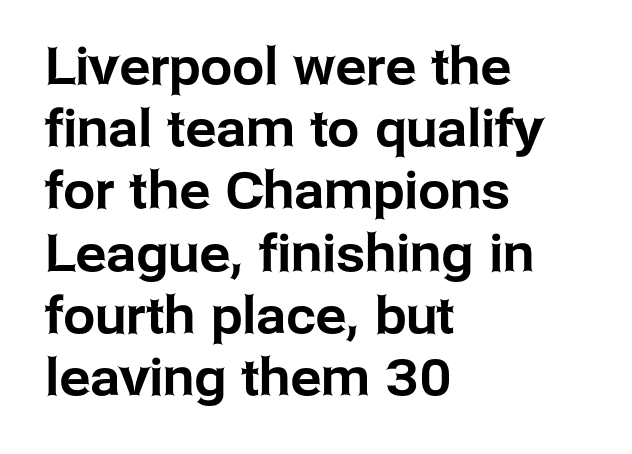
{"serif": "no", "italic": "no", "width": "normal", "stroke_contrast": "low", "x_height": "medium", "monospaced": "no", "underline": "no", "align": "left", "line_spacing_ratio": 1.22, "letter_spacing": "normal", "letter_spacing_em": 0.0, "glyph_px": 51}
